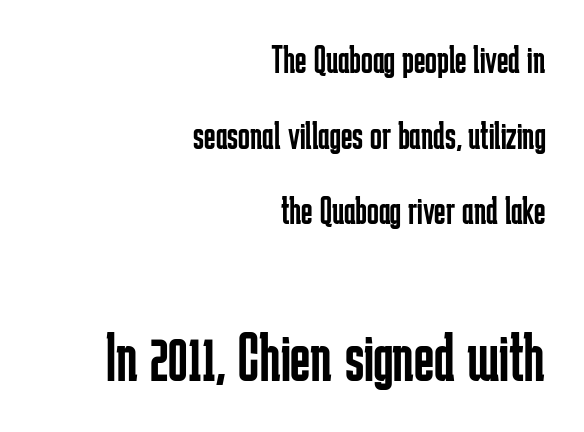
{"serif": "no", "italic": "no", "bold": "no", "weight": "regular", "width": "condensed", "stroke_contrast": "low", "x_height": "medium", "monospaced": "no", "underline": "no", "align": "right", "line_spacing": "loose", "line_spacing_ratio": 1.94, "letter_spacing": "normal", "letter_spacing_em": 0.0, "larger_block": "second", "size_ratio": 1.77, "glyph_px": 69}
